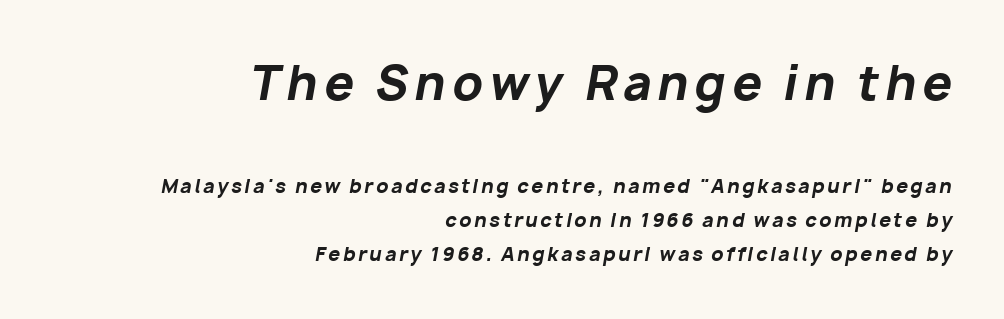
The image shows 47 px bold type, italic (leaning right); set right-aligned, line spacing 1.78x, not underlined; the first (top) block is 2.47x larger; low stroke contrast and a medium x-height.
